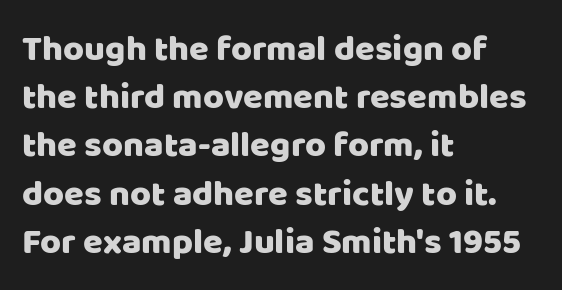
Q: Is the text italic (slanted)? A: No, it is upright.
Q: Is the typeface a serif or a sans-serif typeface? A: Sans-serif.
Q: Is the text underlined? A: No.
Q: How is the paragraph aligned? A: Left-aligned.
Q: Is the spacing between letters normal or unusually wide? A: Normal.
Q: Is the spacing between lines tight, normal or loose? A: Normal.
Q: Width (condensed, normal, or wide)? A: Normal.
Q: Stroke contrast? A: Low.
Q: x-height? A: Large.
Q: Monospaced? A: No.
